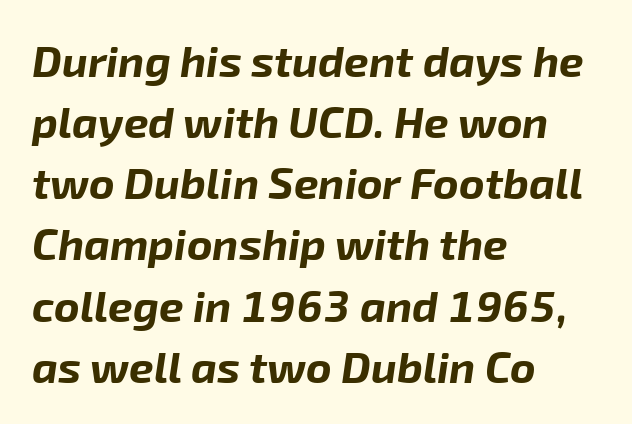
The image shows 44 px bold type, italic (leaning right); set left-aligned, normal line spacing (1.39x), normal letter spacing, not underlined; low stroke contrast and a medium x-height.
